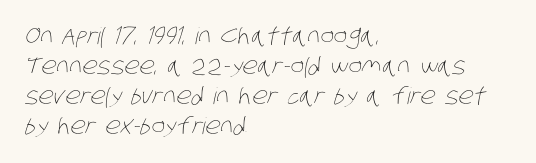
Q: Is the text bold? A: No.
Q: Is the text underlined? A: No.
Q: How is the paragraph aligned? A: Left-aligned.
Q: Is the spacing between letters normal or unusually wide? A: Normal.
Q: Is the spacing between lines tight, normal or loose? A: Normal.
